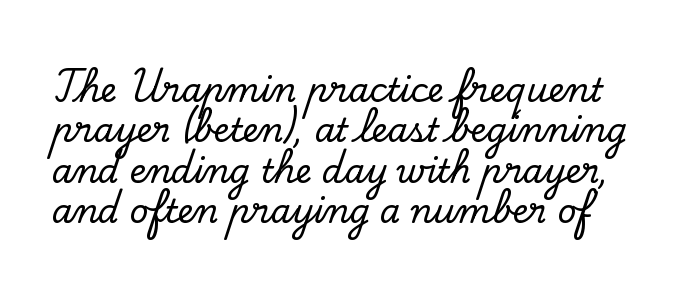
Q: Is the text italic (slanted)? A: Yes.
Q: Is the typeface a serif or a sans-serif typeface? A: Serif.
Q: Is the text underlined? A: No.
Q: Is the spacing between letters normal or unusually wide? A: Normal.
Q: Width (condensed, normal, or wide)? A: Normal.
Q: Stroke contrast? A: Low.
Q: x-height? A: Small.
Q: Monospaced? A: No.
